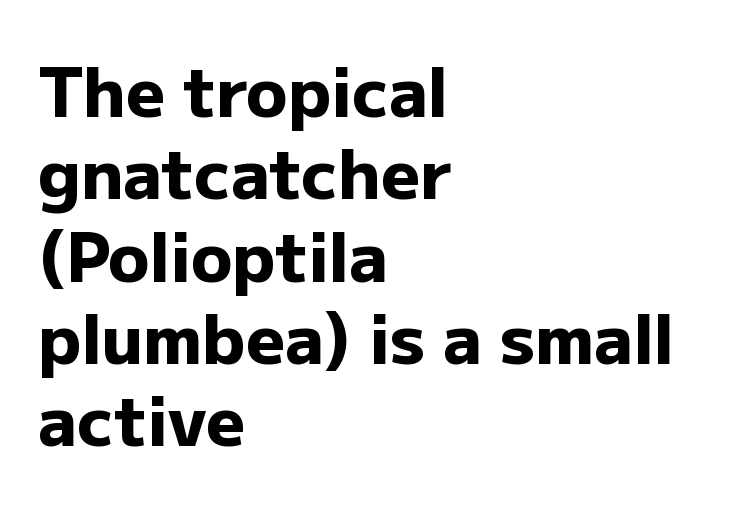
Vertical strokes here are truly vertical. Alignment: flush left. The glyphs in this specimen are sans serif. Standard letterfit; no display-style spreading of the glyphs. The characters look thick and weighty, a clear bold.
